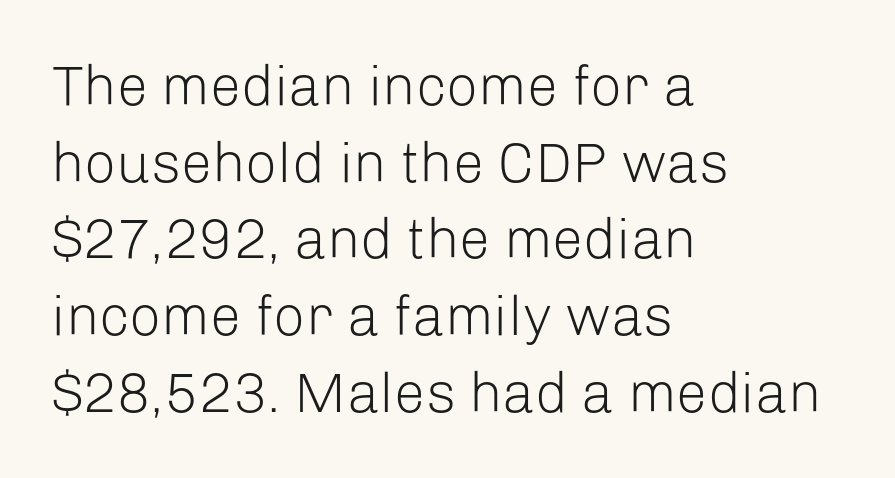
The image shows 56 px light sans-serif type, upright; set left-aligned, normal line spacing (1.37x), normal letter spacing, not underlined; low stroke contrast and a medium x-height.
